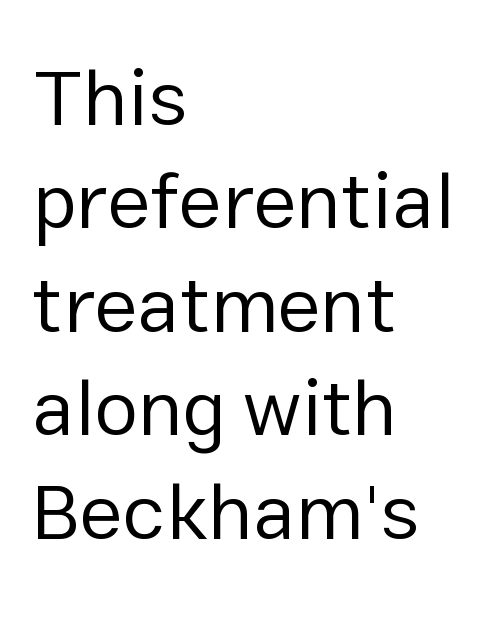
Q: Is the text bold? A: No.
Q: Is the text italic (slanted)? A: No, it is upright.
Q: Is the typeface a serif or a sans-serif typeface? A: Sans-serif.
Q: Is the text underlined? A: No.
Q: How is the paragraph aligned? A: Left-aligned.
Q: Is the spacing between letters normal or unusually wide? A: Normal.
Q: Is the spacing between lines tight, normal or loose? A: Normal.
Q: Width (condensed, normal, or wide)? A: Normal.
Q: Stroke contrast? A: Low.
Q: x-height? A: Medium.
Q: Monospaced? A: No.
